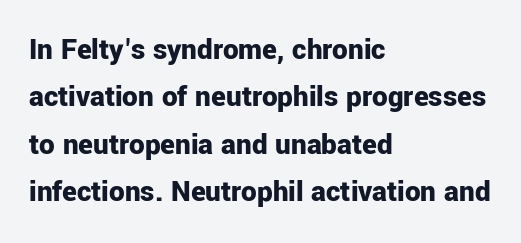
The designer left line spacing at the default. As a designer I'd log this as weight 700, bold. Posture: vertical. These lines are set flush left with a ragged right edge. The foot of each line stays bare and open.
